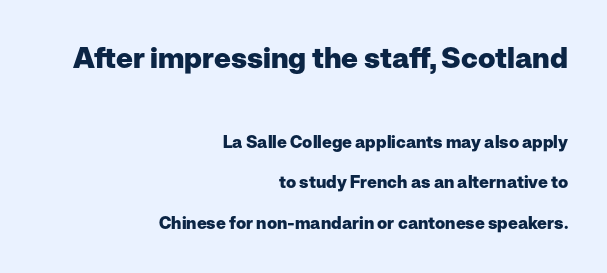
The image shows 29 px heavy sans-serif type, upright; set right-aligned, loose line spacing (2.37x), normal letter spacing, not underlined; the first (top) block is 1.71x larger; low stroke contrast and a medium x-height.
